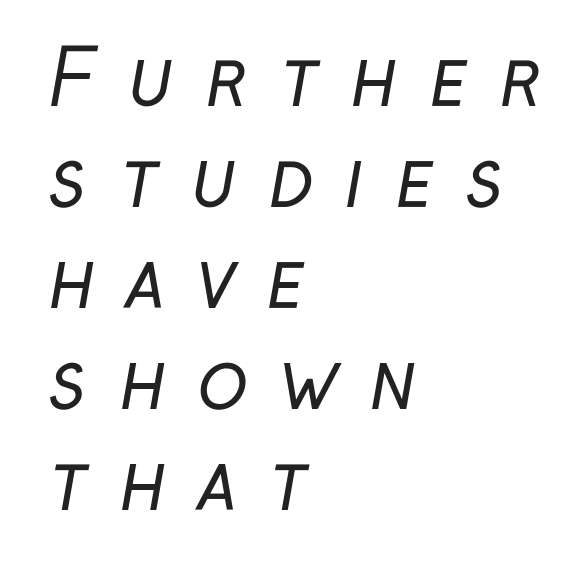
Q: Is the text bold? A: No.
Q: Is the typeface a serif or a sans-serif typeface? A: Sans-serif.
Q: Is the text underlined? A: No.
Q: How is the paragraph aligned? A: Left-aligned.
Q: Is the spacing between letters normal or unusually wide? A: Unusually wide.
Q: Is the spacing between lines tight, normal or loose? A: Normal.
Q: Width (condensed, normal, or wide)? A: Condensed.
Q: Stroke contrast? A: Low.
Q: x-height? A: Medium.
Q: Monospaced? A: No.
